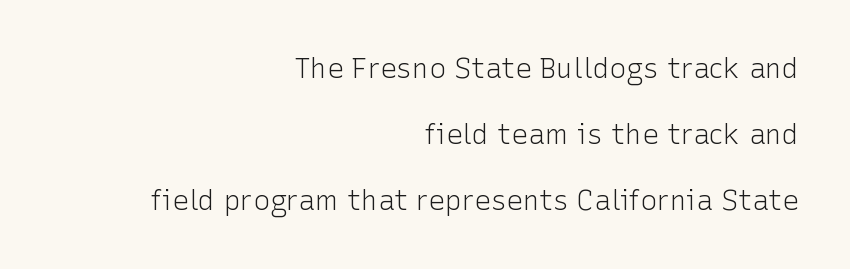
The paragraph has a hard right edge and a soft left edge. The font's upright variant was chosen for this text. Each letter keeps its own natural width here, so spacing adapts to shape. Each row of text sits above clean, open space.
